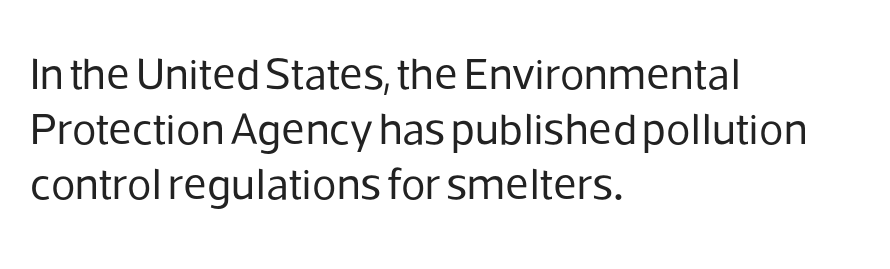
Q: Is the text bold? A: No.
Q: Is the text italic (slanted)? A: No, it is upright.
Q: Is the typeface a serif or a sans-serif typeface? A: Sans-serif.
Q: Is the text underlined? A: No.
Q: How is the paragraph aligned? A: Left-aligned.
Q: Is the spacing between letters normal or unusually wide? A: Normal.
Q: Width (condensed, normal, or wide)? A: Normal.
Q: Stroke contrast? A: Low.
Q: x-height? A: Medium.
Q: Monospaced? A: No.
